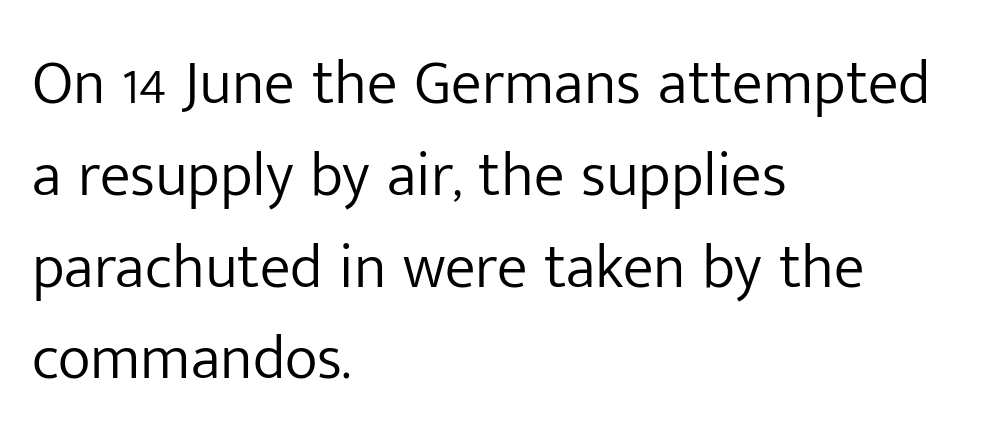
The letters advance in unequal steps, a hallmark of proportional type. This sample uses plain, unmodified letter spacing. Bare-footed words on every line. The text block is weighted toward the left margin, trailing off unevenly rightward. Nothing sits at the stroke ends, so this counts as sans-serif. This reads as an unemphasized weight, regular at the heaviest.
